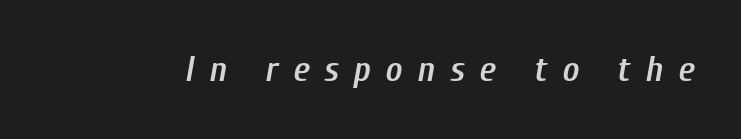
The image shows 36 px semibold, condensed type, italic (leaning right); set unusually wide letter spacing (+0.41 em), not underlined; low stroke contrast and a medium x-height.
